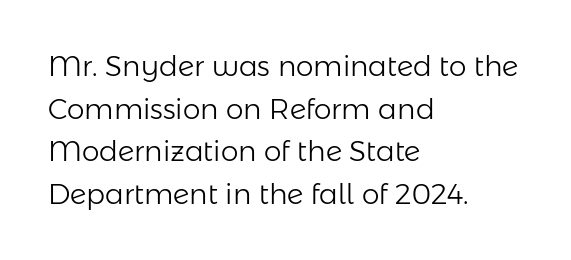
This sample is left-justified, so line endings fall wherever the words run out. The letters sit at their default tracking, neither squeezed nor spread. Do the characters align in a grid? No, the font is proportional. The line-height multiplier appears to be the usual default. Is the stroke heavy? The answer is a plain regular-or-lighter.
